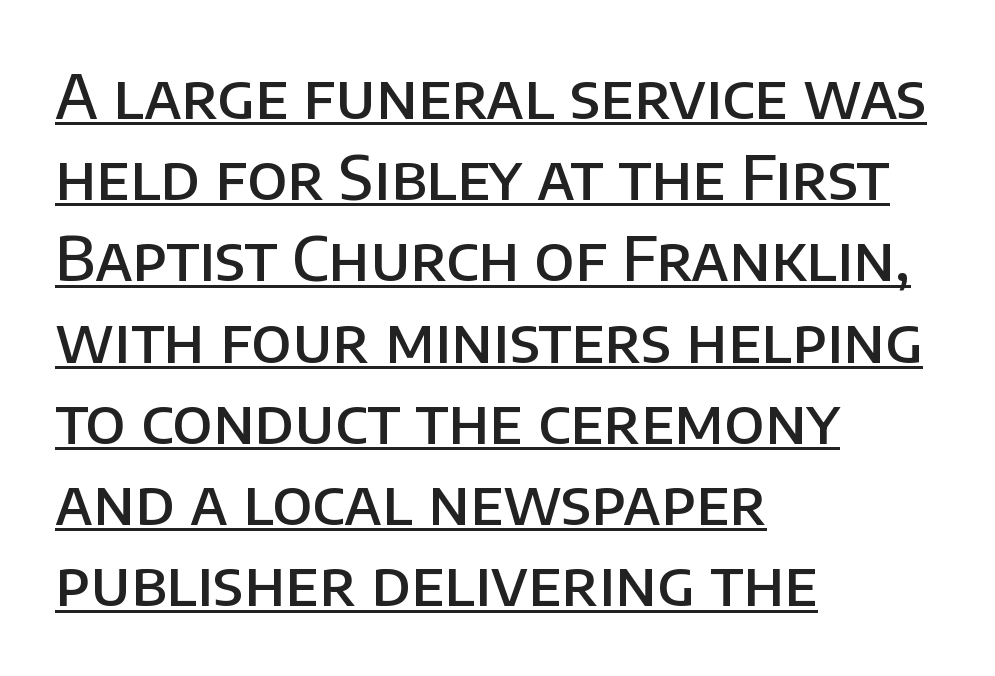
{"serif": "no", "italic": "no", "bold": "semi", "weight": "semibold", "width": "normal", "stroke_contrast": "low", "x_height": "large", "monospaced": "no", "underline": "yes", "align": "left", "line_spacing": "normal", "line_spacing_ratio": 1.31, "letter_spacing": "normal", "letter_spacing_em": 0.0, "glyph_px": 62}
